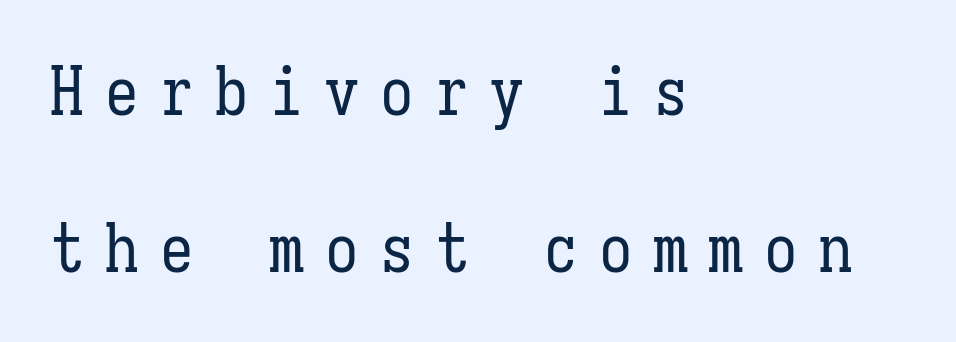
The image shows 67 px regular-weight, condensed type, upright, monospaced; set left-aligned, loose line spacing (2.35x), unusually wide letter spacing (+0.32 em), not underlined; low stroke contrast and a medium x-height.
